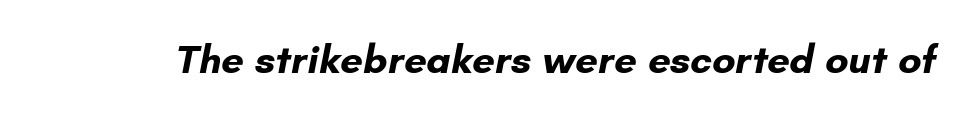
Just letters on the line, the space beneath them empty. A full-strength bold gives these letters their thick strokes. You could not count columns in this text — the font is proportionally spaced. Inter-character spacing is left at the font's built-in metrics. A typesetter would label this face a sans.
